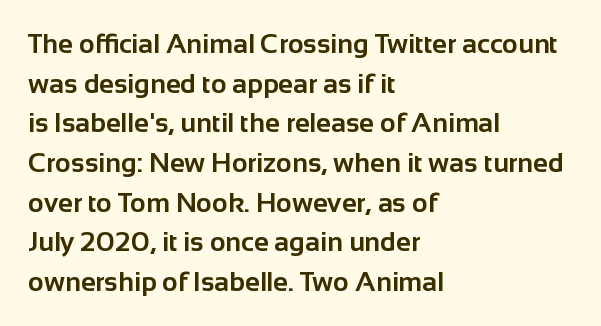
{"italic": "no", "bold": "yes", "underline": "no", "align": "left", "line_spacing": "normal", "line_spacing_ratio": 1.47, "letter_spacing": "normal", "letter_spacing_em": 0.0, "glyph_px": 27}
